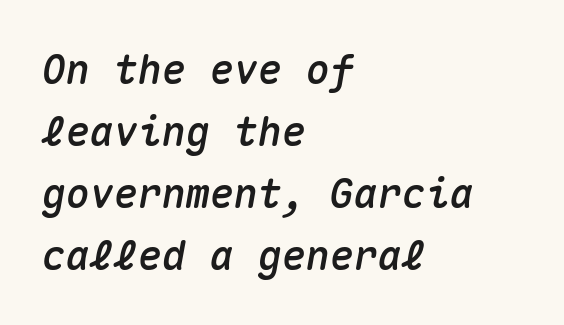
Q: Is the text italic (slanted)? A: Yes, it leans right by about 10 degrees.
Q: Is the text underlined? A: No.
Q: How is the paragraph aligned? A: Left-aligned.
Q: Is the spacing between letters normal or unusually wide? A: Normal.
Q: Is the spacing between lines tight, normal or loose? A: Normal.
Q: Width (condensed, normal, or wide)? A: Normal.
Q: Stroke contrast? A: Medium.
Q: x-height? A: Medium.
Q: Monospaced? A: Yes.
